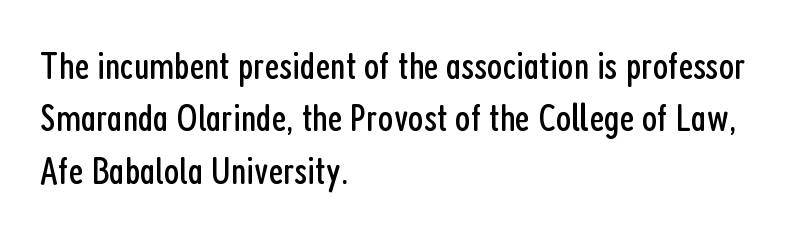
{"serif": "no", "italic": "no", "bold": "no", "weight": "regular", "width": "condensed", "stroke_contrast": "low", "x_height": "medium", "monospaced": "no", "underline": "no", "align": "left", "line_spacing": "normal", "line_spacing_ratio": 1.31, "letter_spacing": "normal", "letter_spacing_em": 0.0, "glyph_px": 40}
